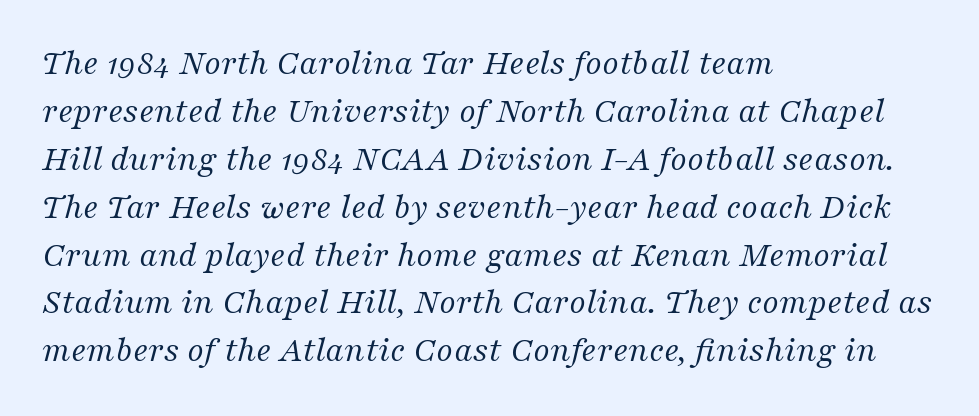
Q: Is the text bold? A: No.
Q: Is the text italic (slanted)? A: Yes, it leans right by about 16 degrees.
Q: Is the typeface a serif or a sans-serif typeface? A: Serif.
Q: Is the text underlined? A: No.
Q: How is the paragraph aligned? A: Left-aligned.
Q: Is the spacing between letters normal or unusually wide? A: Normal.
Q: Is the spacing between lines tight, normal or loose? A: Normal.
Q: Width (condensed, normal, or wide)? A: Normal.
Q: Stroke contrast? A: Medium.
Q: x-height? A: Medium.
Q: Monospaced? A: No.
